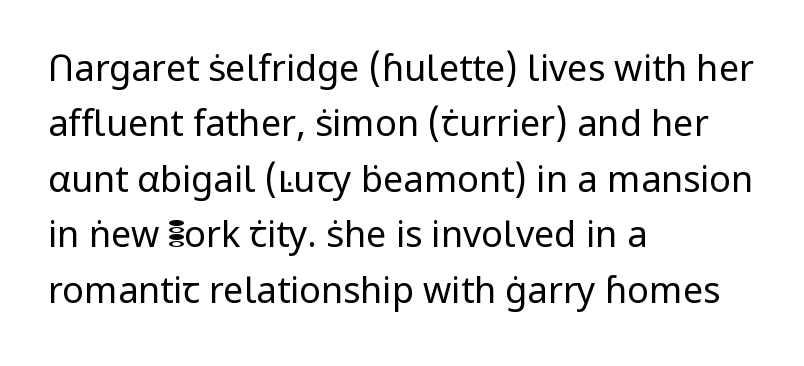
Students, note that the glyphs here touch the page at normal intervals. Upright lettering throughout. Words float on clear page, feet unadorned. Regular leading. The letterforms sit at book weight or below.
